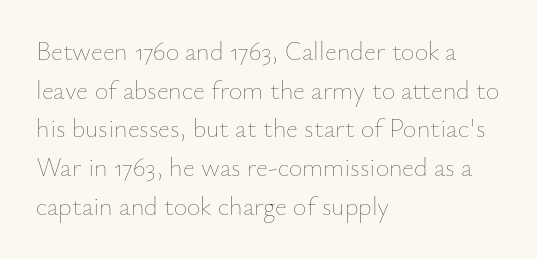
{"italic": "no", "bold": "no", "underline": "no", "align": "left", "line_spacing": "normal", "line_spacing_ratio": 1.49, "letter_spacing": "normal", "letter_spacing_em": 0.0, "glyph_px": 26}
